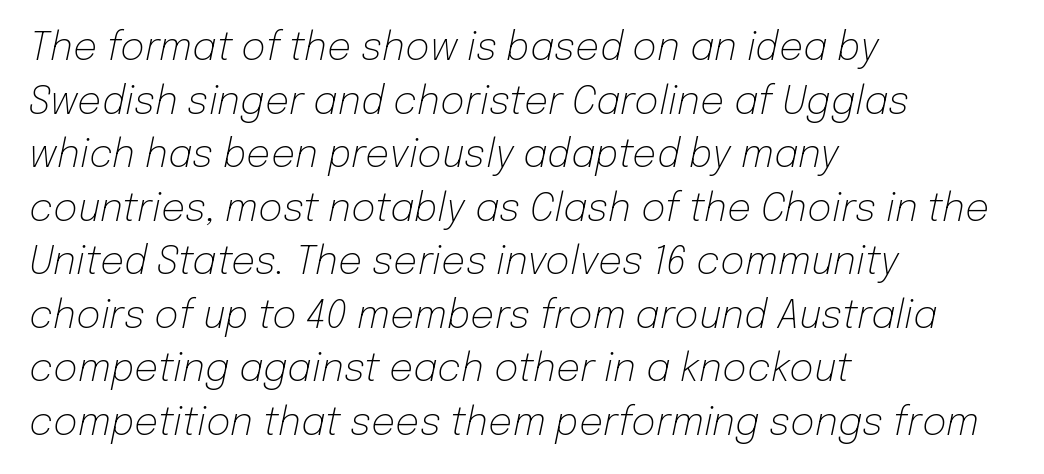
Q: Is the text bold? A: No.
Q: Is the text italic (slanted)? A: Yes, it leans right by about 12 degrees.
Q: Is the text underlined? A: No.
Q: How is the paragraph aligned? A: Left-aligned.
Q: Is the spacing between letters normal or unusually wide? A: Normal.
Q: Is the spacing between lines tight, normal or loose? A: Normal.
Q: Width (condensed, normal, or wide)? A: Normal.
Q: Stroke contrast? A: Low.
Q: x-height? A: Medium.
Q: Monospaced? A: No.
